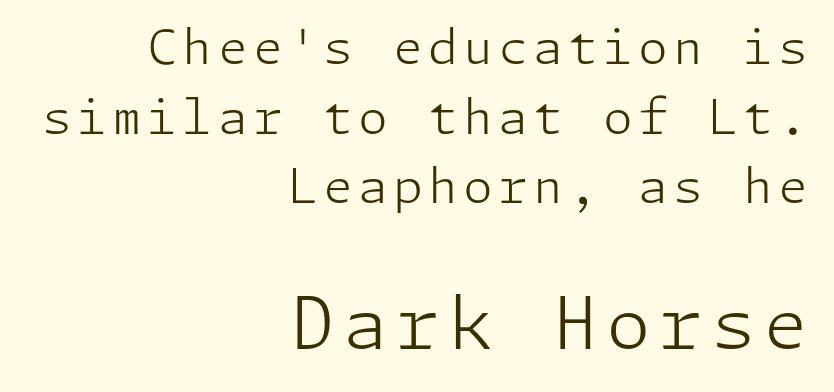
The image shows 72 px light sans-serif type, upright; set right-aligned, normal line spacing (1.45x), not underlined; the second (bottom) block is 1.5x larger; low stroke contrast and a medium x-height.
